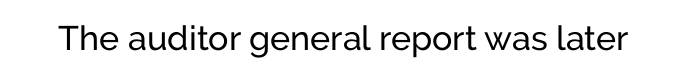
Q: Is the text bold? A: No.
Q: Is the text italic (slanted)? A: No, it is upright.
Q: Is the typeface a serif or a sans-serif typeface? A: Sans-serif.
Q: Is the text underlined? A: No.
Q: Is the spacing between letters normal or unusually wide? A: Normal.
Q: Width (condensed, normal, or wide)? A: Normal.
Q: Stroke contrast? A: Low.
Q: x-height? A: Medium.
Q: Monospaced? A: No.
